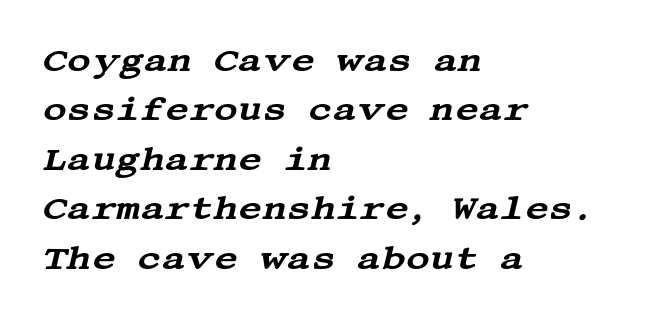
The image shows 33 px wide serif type, italic (leaning right); set left-aligned, normal line spacing (1.5x), normal letter spacing, not underlined; medium stroke contrast and a large x-height.
